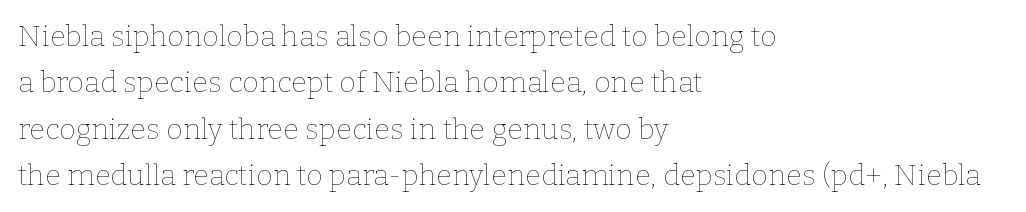
Q: Is the text bold? A: No.
Q: Is the text italic (slanted)? A: No, it is upright.
Q: Is the text underlined? A: No.
Q: How is the paragraph aligned? A: Left-aligned.
Q: Is the spacing between letters normal or unusually wide? A: Normal.
Q: Is the spacing between lines tight, normal or loose? A: Normal.
Q: Width (condensed, normal, or wide)? A: Normal.
Q: Stroke contrast? A: Low.
Q: x-height? A: Medium.
Q: Monospaced? A: No.
